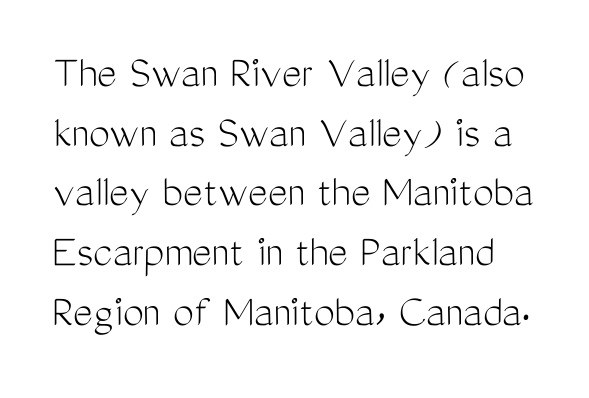
The image shows 47 px light, condensed sans-serif type, upright; set normal line spacing (1.27x), normal letter spacing, not underlined; medium stroke contrast and a medium x-height.
